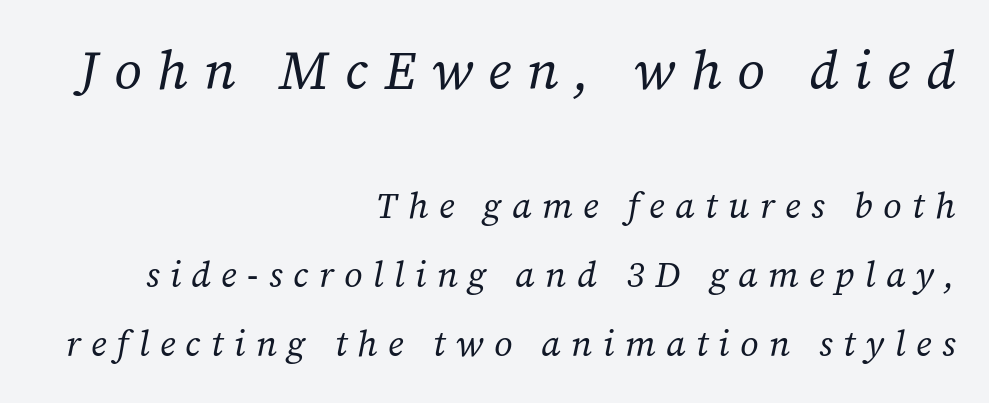
A bare baseline throughout the passage. Reading down the column, the eye jumps a long way to each next line. Character size in the leading block exceeds that of the trailing block. Are there feet on the stems? There are — it's a serif. Proportional: the letters do not fall into vertical columns.
